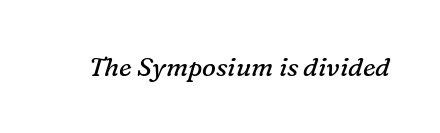
{"italic": "yes", "lean": "right", "slant_degrees": 16, "bold": "no", "underline": "no", "letter_spacing": "normal", "letter_spacing_em": 0.0, "glyph_px": 26}
